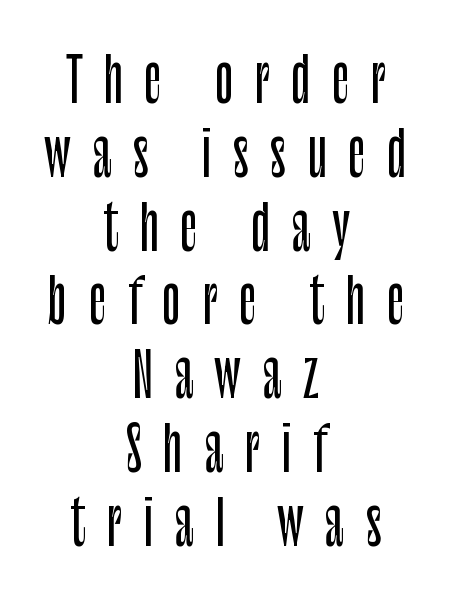
Q: Is the text italic (slanted)? A: No, it is upright.
Q: Is the typeface a serif or a sans-serif typeface? A: Sans-serif.
Q: Is the text underlined? A: No.
Q: How is the paragraph aligned? A: Centered.
Q: Is the spacing between letters normal or unusually wide? A: Unusually wide.
Q: Width (condensed, normal, or wide)? A: Condensed.
Q: Stroke contrast? A: Low.
Q: x-height? A: Large.
Q: Monospaced? A: No.
